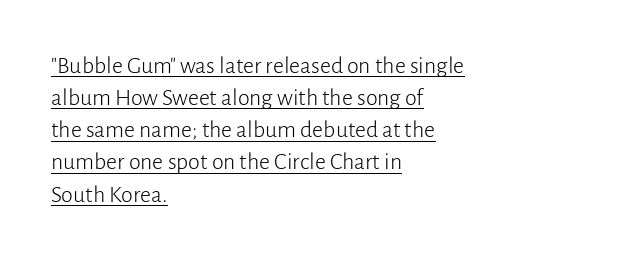
The image shows 24 px text type, upright; set left-aligned, normal line spacing (1.34x), normal letter spacing, underlined.
